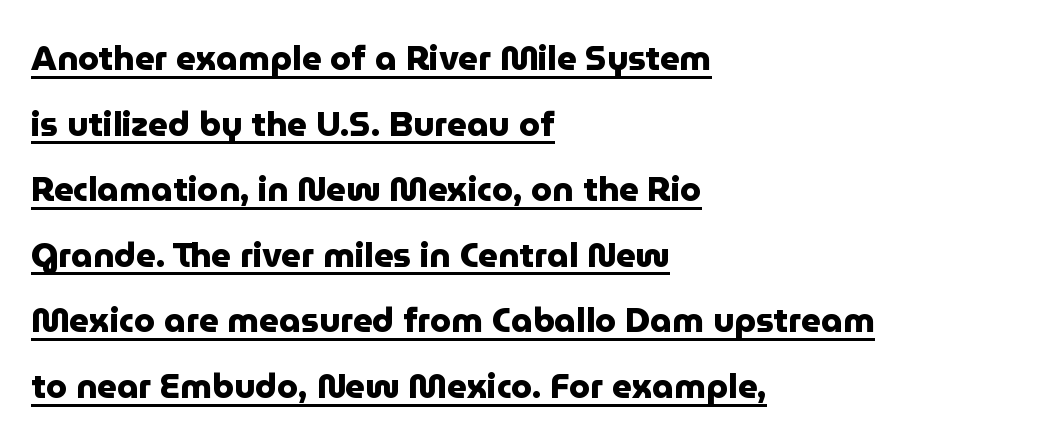
Q: Is the text bold? A: Yes.
Q: Is the text italic (slanted)? A: No, it is upright.
Q: Is the typeface a serif or a sans-serif typeface? A: Sans-serif.
Q: Is the text underlined? A: Yes.
Q: How is the paragraph aligned? A: Left-aligned.
Q: Is the spacing between letters normal or unusually wide? A: Normal.
Q: Is the spacing between lines tight, normal or loose? A: Loose.
Q: Width (condensed, normal, or wide)? A: Normal.
Q: Stroke contrast? A: Low.
Q: x-height? A: Medium.
Q: Monospaced? A: No.
